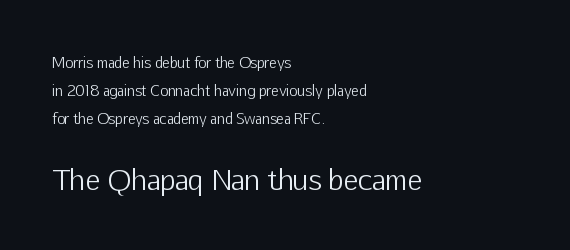
Q: Is the text bold? A: No.
Q: Is the text italic (slanted)? A: No, it is upright.
Q: Is the typeface a serif or a sans-serif typeface? A: Sans-serif.
Q: Is the text underlined? A: No.
Q: How is the paragraph aligned? A: Left-aligned.
Q: Is the spacing between letters normal or unusually wide? A: Normal.
Q: Is the spacing between lines tight, normal or loose? A: Loose.
Q: Which block of text is set in a larger size, the first (top) or the second (bottom)? A: The second (bottom) one.
Q: Width (condensed, normal, or wide)? A: Normal.
Q: Stroke contrast? A: Low.
Q: x-height? A: Medium.
Q: Monospaced? A: No.
